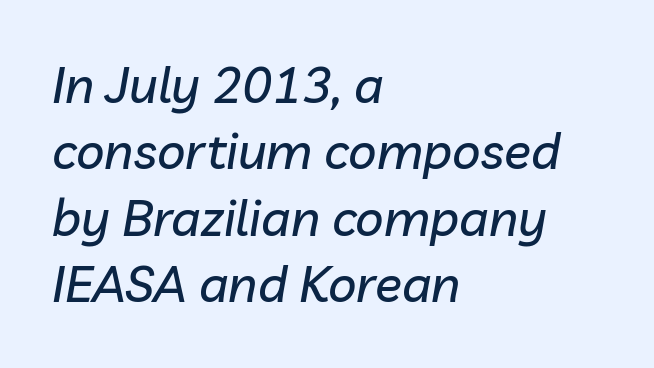
{"italic": "yes", "lean": "right", "slant_degrees": 10, "width": "normal", "stroke_contrast": "low", "x_height": "medium", "monospaced": "no", "underline": "no", "align": "left", "line_spacing": "normal", "line_spacing_ratio": 1.33, "letter_spacing": "normal", "letter_spacing_em": 0.0, "glyph_px": 50}
